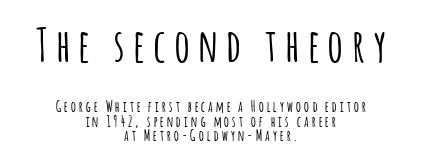
Q: Is the text italic (slanted)? A: No, it is upright.
Q: Is the typeface a serif or a sans-serif typeface? A: Sans-serif.
Q: Is the text underlined? A: No.
Q: How is the paragraph aligned? A: Centered.
Q: Is the spacing between letters normal or unusually wide? A: Unusually wide.
Q: Is the spacing between lines tight, normal or loose? A: Tight.
Q: Which block of text is set in a larger size, the first (top) or the second (bottom)? A: The first (top) one.
Q: Width (condensed, normal, or wide)? A: Condensed.
Q: Stroke contrast? A: Low.
Q: x-height? A: Large.
Q: Monospaced? A: No.
